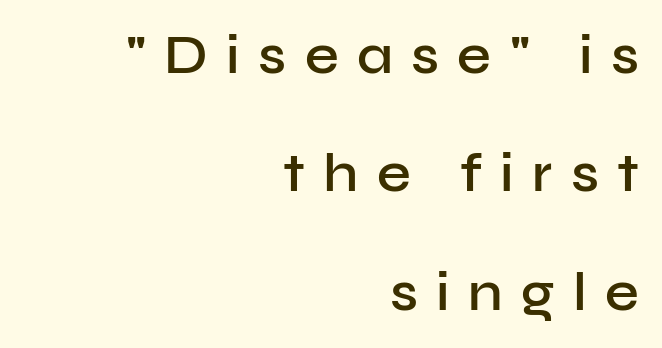
{"serif": "no", "italic": "no", "bold": "semi", "weight": "semibold", "width": "normal", "stroke_contrast": "low", "x_height": "medium", "monospaced": "no", "underline": "no", "align": "right", "line_spacing": "loose", "line_spacing_ratio": 2.19, "letter_spacing": "wide", "letter_spacing_em": 0.34, "glyph_px": 54}
